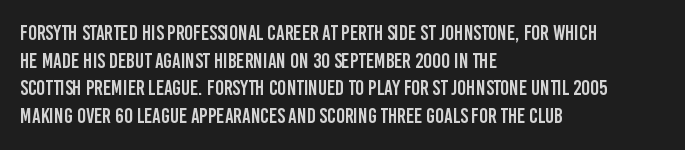
{"italic": "no", "underline": "no", "align": "left", "line_spacing": "normal", "line_spacing_ratio": 1.32, "letter_spacing": "normal", "letter_spacing_em": 0.0, "glyph_px": 21}
